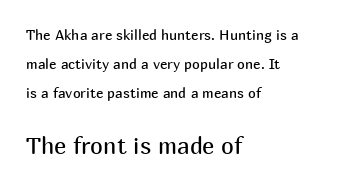
Q: Is the text bold? A: No.
Q: Is the text italic (slanted)? A: No, it is upright.
Q: Is the text underlined? A: No.
Q: How is the paragraph aligned? A: Left-aligned.
Q: Is the spacing between letters normal or unusually wide? A: Normal.
Q: Is the spacing between lines tight, normal or loose? A: Loose.
Q: Which block of text is set in a larger size, the first (top) or the second (bottom)? A: The second (bottom) one.
